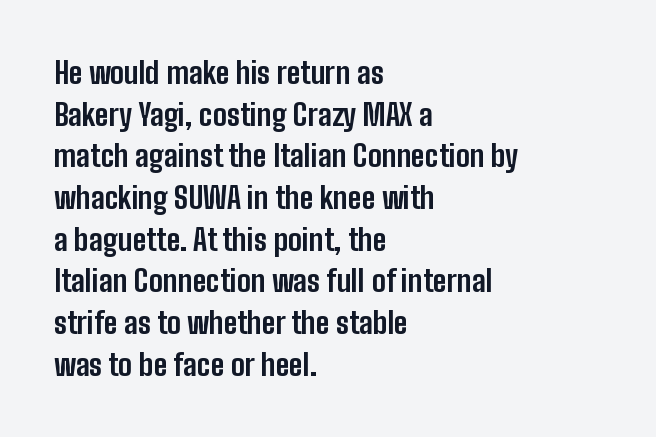
{"serif": "no", "italic": "no", "bold": "yes", "weight": "bold", "width": "condensed", "stroke_contrast": "low", "x_height": "medium", "monospaced": "no", "underline": "no", "align": "left", "line_spacing": "normal", "line_spacing_ratio": 1.39, "letter_spacing": "normal", "letter_spacing_em": 0.0, "glyph_px": 30}
